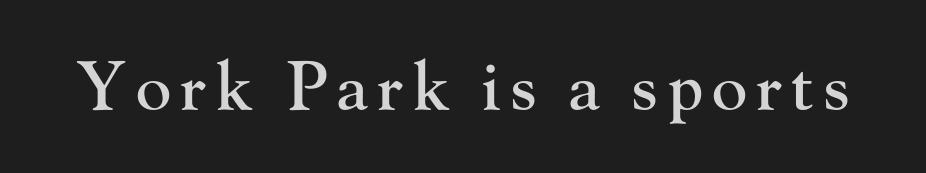
Q: Is the text italic (slanted)? A: No, it is upright.
Q: Is the typeface a serif or a sans-serif typeface? A: Serif.
Q: Is the text underlined? A: No.
Q: Width (condensed, normal, or wide)? A: Normal.
Q: Stroke contrast? A: High.
Q: x-height? A: Small.
Q: Monospaced? A: No.
